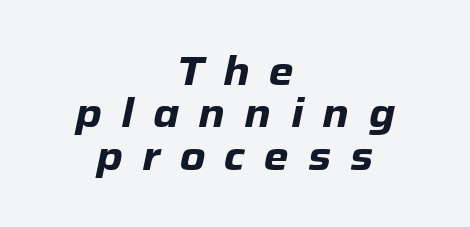
Closely set lines give the paragraph a compact silhouette. These lines were composed using italics. Lines of text with bare space underneath. Caption: expanded tracking, letters set apart.
